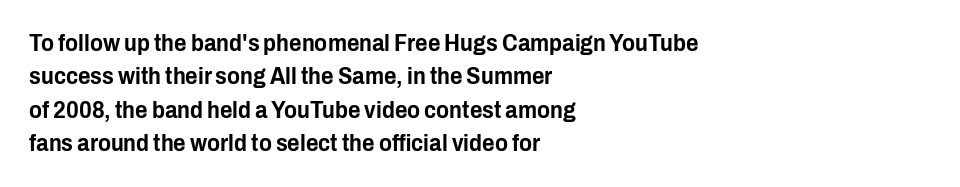
Style check: upright. Bare-footed words on every line. The passage shown has conventional tracking throughout. If you measured baseline to baseline, you'd find a middling distance. A student would call this left alignment; a typographer would say flush left, rag right.
